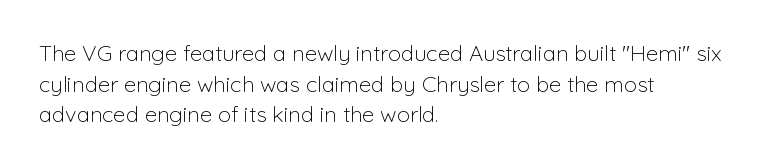
{"italic": "no", "bold": "no", "underline": "no", "align": "left", "line_spacing": "normal", "line_spacing_ratio": 1.39, "letter_spacing": "normal", "letter_spacing_em": 0.0, "glyph_px": 22}
